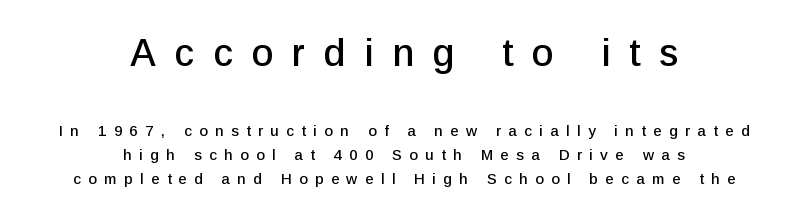
The image shows 38 px sans-serif type, upright; set centered, normal line spacing (1.59x), unusually wide letter spacing (+0.49 em), not underlined; the first (top) block is 2.53x larger; low stroke contrast and a medium x-height.
